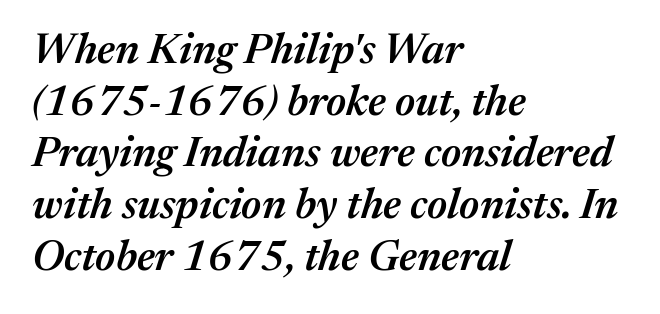
{"italic": "yes", "lean": "right", "slant_degrees": 17, "bold": "semi", "weight": "semibold", "width": "normal", "stroke_contrast": "medium", "x_height": "medium", "monospaced": "no", "underline": "no", "align": "left", "line_spacing_ratio": 1.23, "letter_spacing": "normal", "letter_spacing_em": 0.0, "glyph_px": 42}
